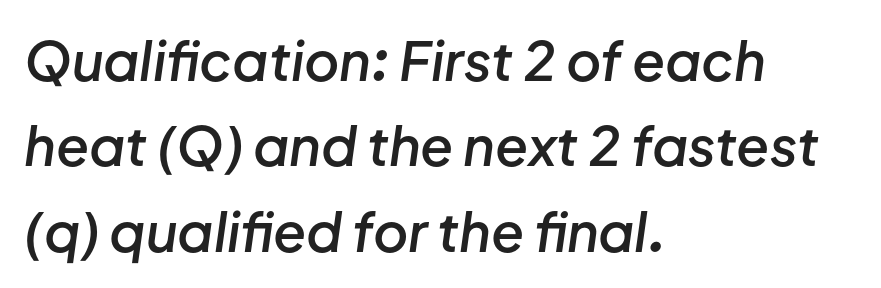
The image shows 54 px semibold type, italic (leaning right); set left-aligned, normal line spacing (1.58x), normal letter spacing, not underlined; low stroke contrast and a medium x-height.
